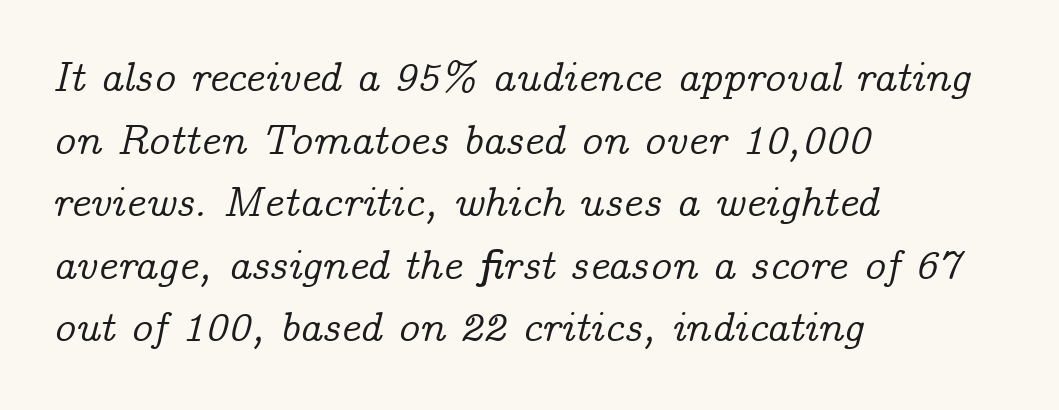
A normal amount of white space separates one row of letters from the next. The rendering keeps characters at their native spacing. Each line starts at the same left margin while the right side varies. Proportional: the letters do not fall into vertical columns. Notice how the stems are inclined rather than vertical — that's the hallmark of italics.
